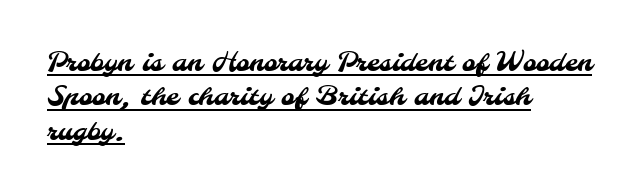
Does the copy run flush right? No — it runs flush left. How would I describe the line gaps? Plain and ordinary. Underlining? Definitely there. Tracking value appears to be zero — textbook default spacing.
